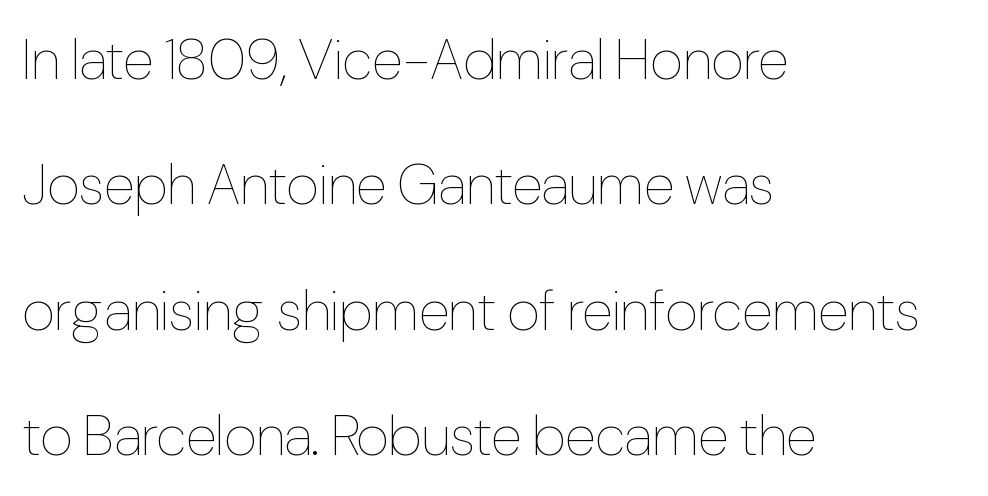
Typeset ragged right — the left edge is the straight one. The font sits on the lighter half of the weight spectrum, regular included. Plain, unruled lines of type. Italic? Not at all — the glyphs are vertical. Words appear dense and cohesive because spacing is normal. The block of text is sparse from top to bottom, with ample space between rows.
